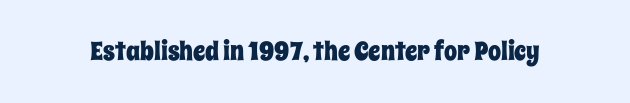
Q: Is the text italic (slanted)? A: No, it is upright.
Q: Is the text underlined? A: No.
Q: Is the spacing between letters normal or unusually wide? A: Normal.
